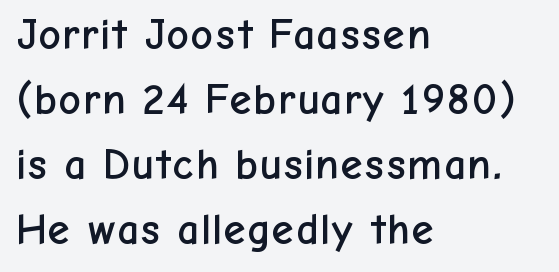
{"serif": "no", "italic": "no", "width": "normal", "stroke_contrast": "low", "x_height": "medium", "monospaced": "no", "underline": "no", "align": "left", "line_spacing": "normal", "line_spacing_ratio": 1.48, "letter_spacing": "normal", "letter_spacing_em": 0.0, "glyph_px": 44}
